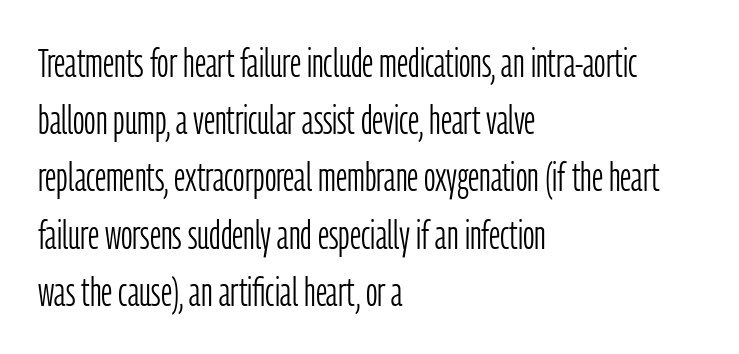
A typesetter would call this proportional, since set widths differ per character. The vertical gap from one line to the next is medium. The rendering anchors every line to the left-hand side. Spacing between characters is what you'd get straight out of the box.
